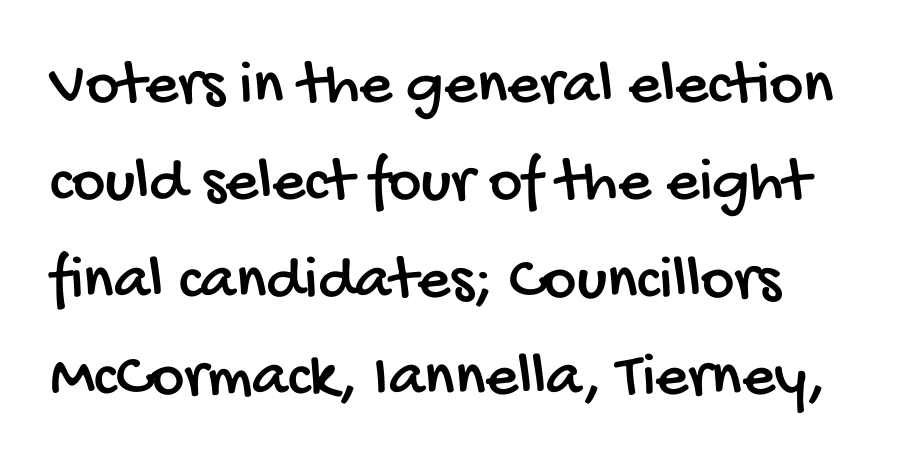
The type family on display is of the sans-serif kind. The compositor pushed each line to the left boundary. Honestly, the row spacing looks completely unremarkable. Compared with typical body copy, the letter spacing here is the same.
